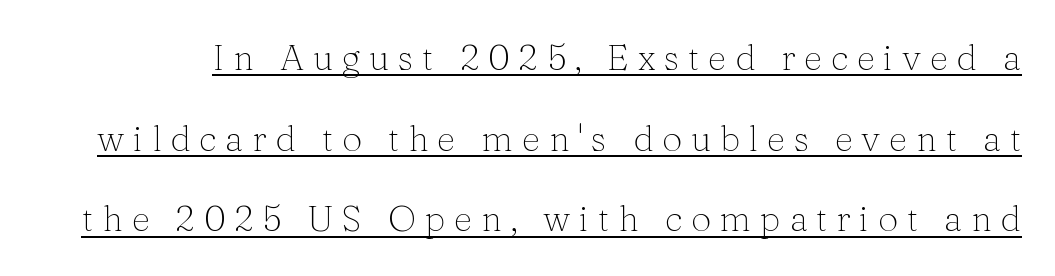
Loose tracking; the words dissolve into strings of separated letters. Successive baselines arrive slowly, with a big drop between each. Letterform terminals end in serifs throughout the passage. Note the varied advance widths — an 'i' is clearly narrower than an 'm'.
